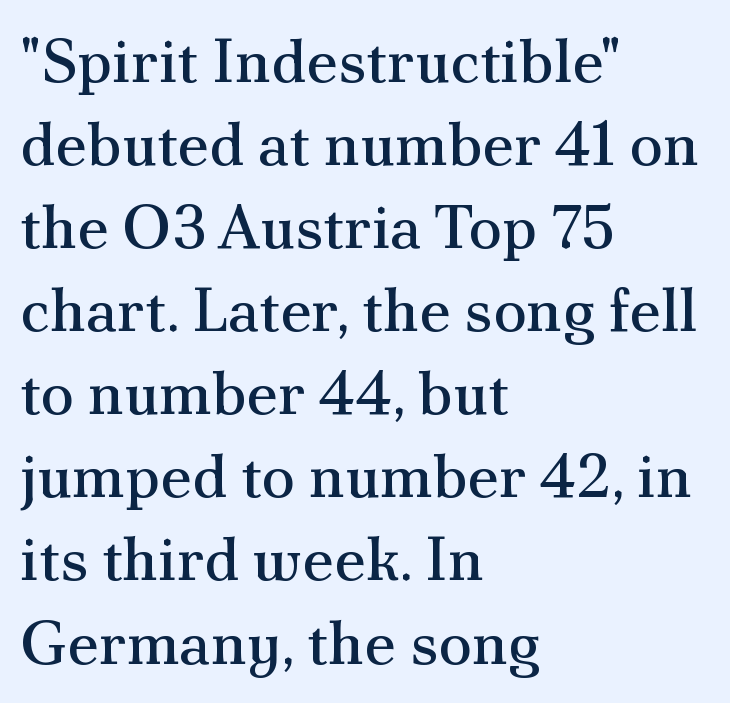
There is no visible air inserted between adjacent glyphs. Horizontal alignment here is leftward, the default for most running prose. Vertical spacing — default. I'd call this a serif setting — the letters wear small feet. Nope, not italic — everything's standing straight. The weight would be labelled regular, book, light, or lighter still.
